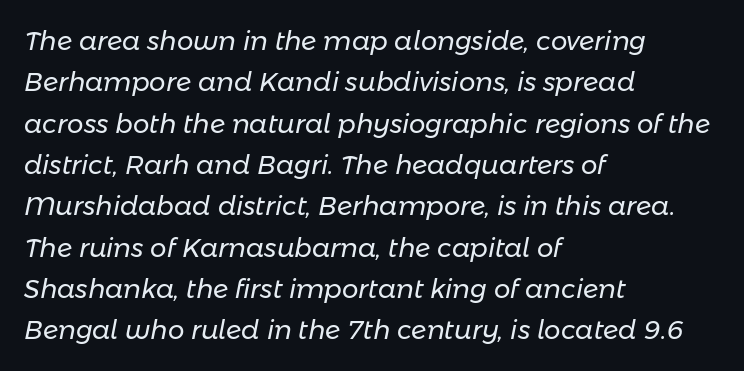
The image shows 26 px text type, italic (leaning right); set left-aligned, normal line spacing (1.59x), normal letter spacing, not underlined.
